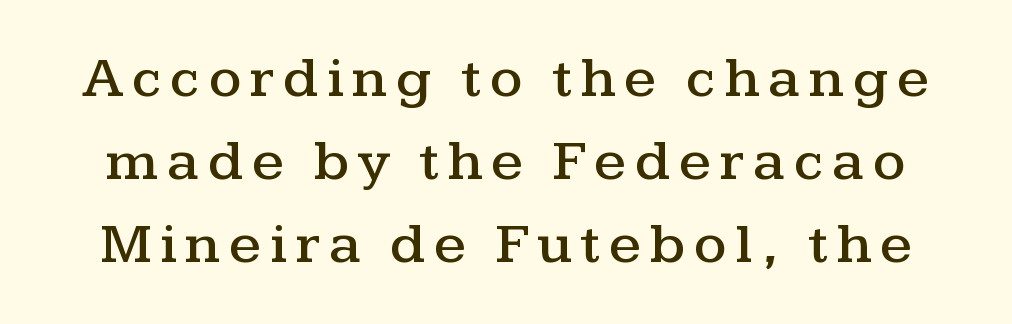
Q: Is the text italic (slanted)? A: No, it is upright.
Q: Is the typeface a serif or a sans-serif typeface? A: Serif.
Q: Is the text underlined? A: No.
Q: Is the spacing between lines tight, normal or loose? A: Normal.
Q: Width (condensed, normal, or wide)? A: Wide.
Q: Stroke contrast? A: Medium.
Q: x-height? A: Medium.
Q: Monospaced? A: No.
